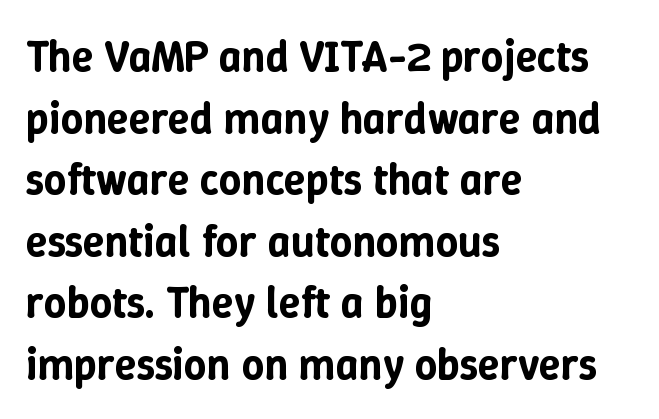
{"italic": "no", "width": "normal", "stroke_contrast": "low", "x_height": "medium", "monospaced": "no", "underline": "no", "align": "left", "line_spacing": "normal", "line_spacing_ratio": 1.4, "letter_spacing": "normal", "letter_spacing_em": 0.0, "glyph_px": 44}
